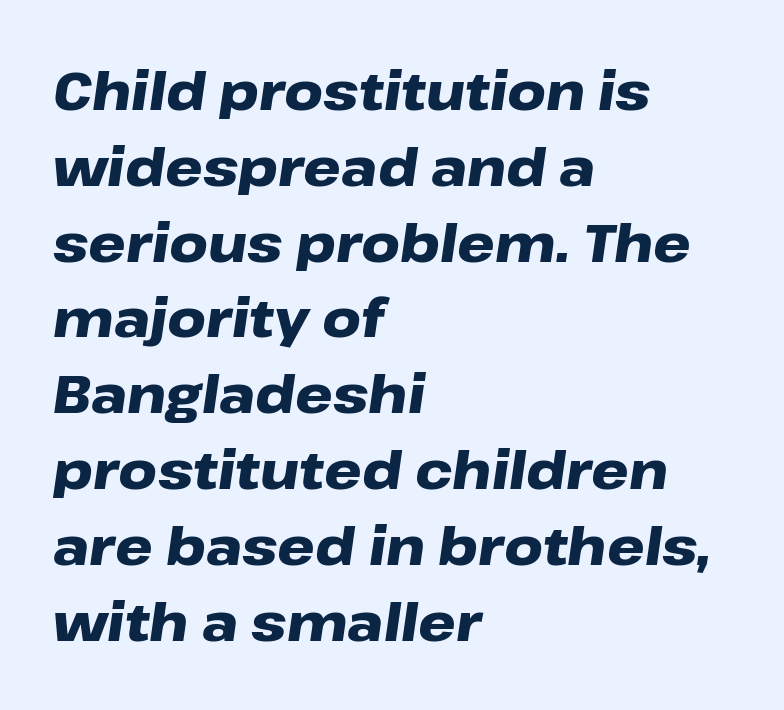
{"italic": "yes", "lean": "right", "slant_degrees": 8, "bold": "yes", "weight": "heavy", "width": "wide", "stroke_contrast": "low", "x_height": "medium", "monospaced": "no", "underline": "no", "align": "left", "line_spacing": "normal", "line_spacing_ratio": 1.43, "letter_spacing": "normal", "letter_spacing_em": 0.0, "glyph_px": 53}
